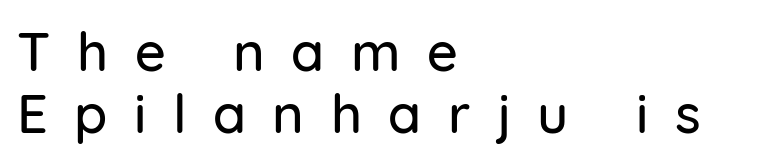
{"serif": "no", "italic": "no", "width": "normal", "stroke_contrast": "low", "x_height": "medium", "monospaced": "no", "underline": "no", "align": "left", "line_spacing": "tight", "line_spacing_ratio": 1.14, "letter_spacing": "wide", "letter_spacing_em": 0.49, "glyph_px": 54}
